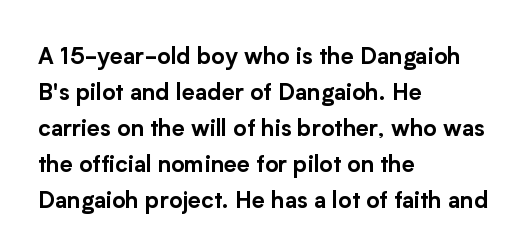
The image shows 23 px text type, upright; set left-aligned, normal line spacing (1.56x), normal letter spacing, not underlined.
